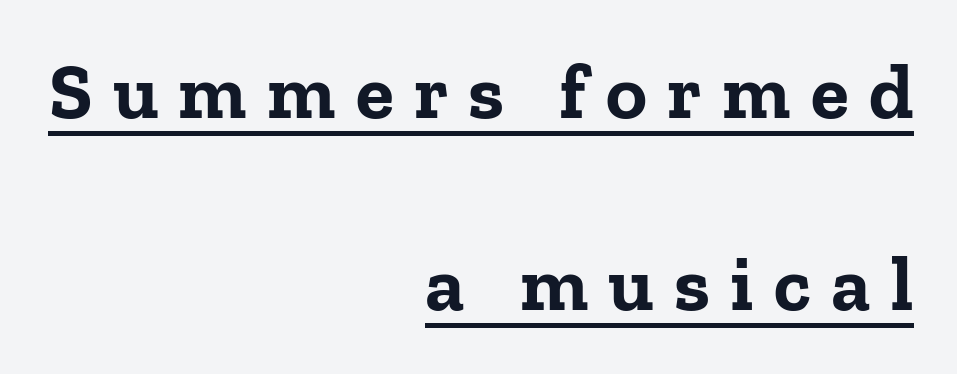
Serif or sans? Serif — the stroke terminals have little feet. The passage shown is typed in a proportional face where columns would drift. Inter-character spacing is expanded well beyond the font's built-in metrics. Designer's note — italics off, roman on.
